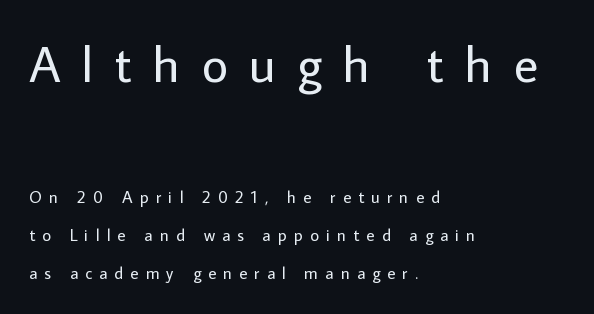
Q: Is the text bold? A: No.
Q: Is the text italic (slanted)? A: No, it is upright.
Q: Is the typeface a serif or a sans-serif typeface? A: Sans-serif.
Q: Is the text underlined? A: No.
Q: How is the paragraph aligned? A: Left-aligned.
Q: Is the spacing between letters normal or unusually wide? A: Unusually wide.
Q: Is the spacing between lines tight, normal or loose? A: Loose.
Q: Which block of text is set in a larger size, the first (top) or the second (bottom)? A: The first (top) one.
Q: Width (condensed, normal, or wide)? A: Normal.
Q: Stroke contrast? A: Low.
Q: x-height? A: Medium.
Q: Monospaced? A: No.
